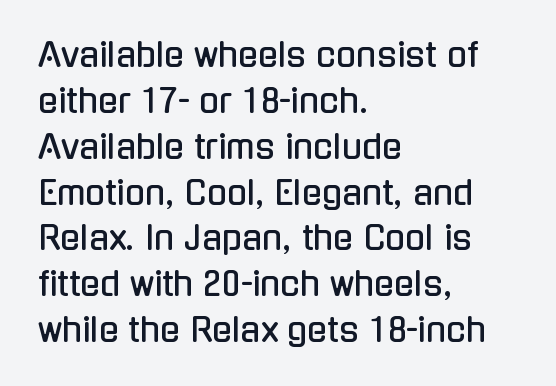
The image shows 33 px condensed sans-serif type, upright; set left-aligned, normal line spacing (1.39x), normal letter spacing, not underlined; low stroke contrast and a medium x-height.
